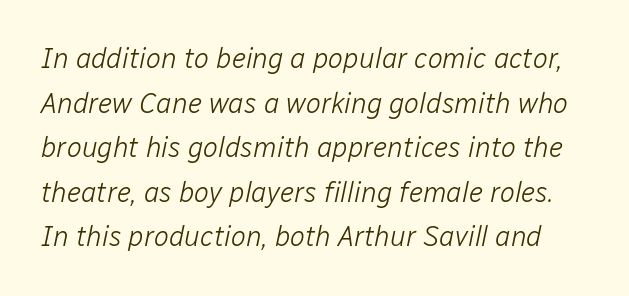
The letters look calm and open, with moderate or lighter stems. The space between consecutive lines is moderate. The foot of each line stays bare and open. The axis of the letterforms is tilted away from vertical. Words appear dense and cohesive because spacing is normal. Is this a fixed-width face? No — the glyphs have proportional, varying widths.
